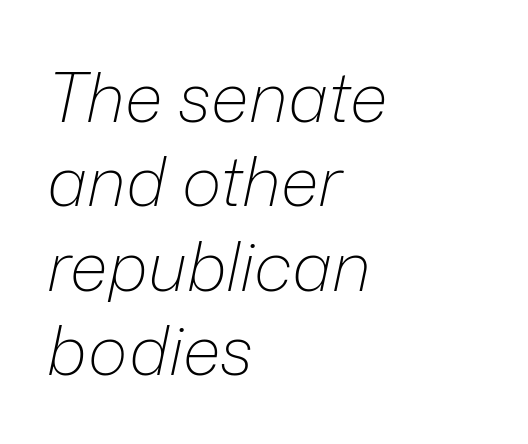
{"italic": "yes", "lean": "right", "slant_degrees": 12, "bold": "no", "weight": "light", "width": "normal", "stroke_contrast": "low", "x_height": "medium", "monospaced": "no", "underline": "no", "align": "left", "line_spacing_ratio": 1.24, "letter_spacing": "normal", "letter_spacing_em": 0.0, "glyph_px": 68}
